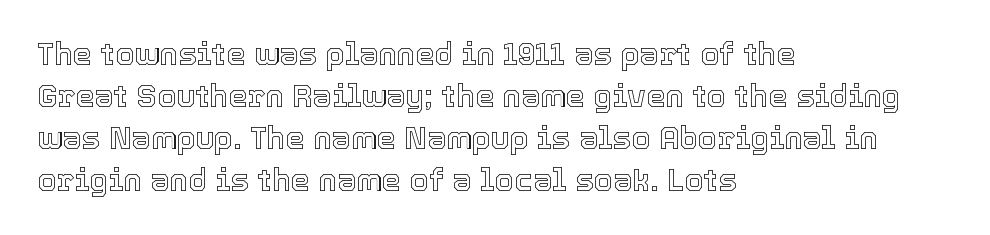
The image shows 31 px text type, upright; set left-aligned, normal line spacing (1.35x), normal letter spacing, not underlined; a medium x-height.
